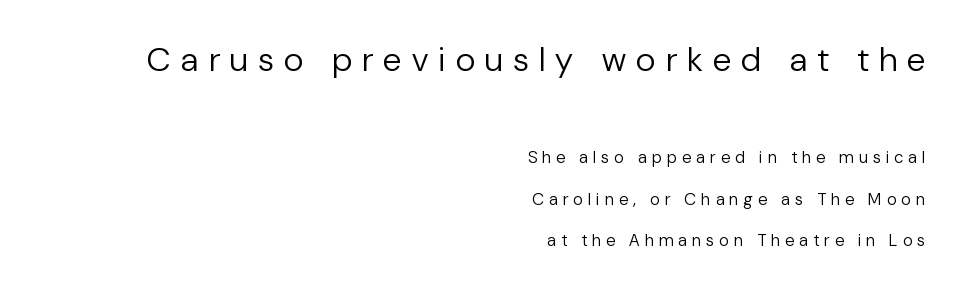
Leftover space on each line is placed entirely before the opening word. You can tell from the bare stems that sans-serif type was used. No word sits above an underline. The first block has been scaled up relative to the second. Words appear elongated and porous because spacing is wide. Nope, not italic — everything's standing straight.
